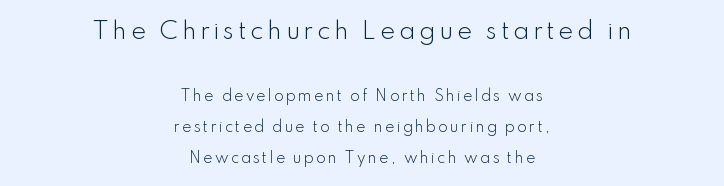
Q: Is the text bold? A: No.
Q: Is the text italic (slanted)? A: No, it is upright.
Q: Is the text underlined? A: No.
Q: How is the paragraph aligned? A: Centered.
Q: Is the spacing between lines tight, normal or loose? A: Loose.
Q: Which block of text is set in a larger size, the first (top) or the second (bottom)? A: The first (top) one.
